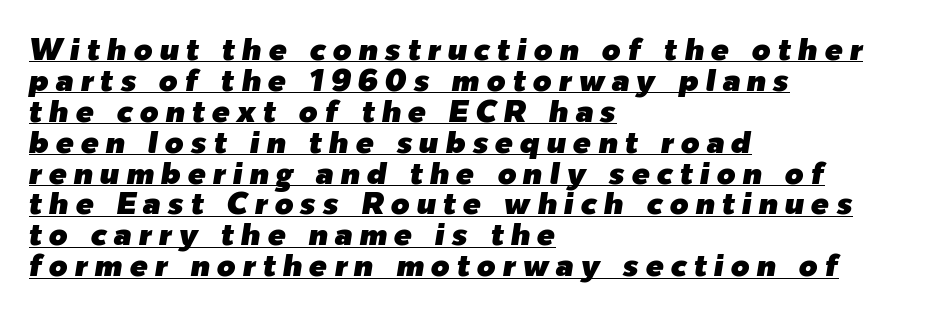
The image shows 30 px text type, italic (leaning right); set left-aligned, tight line spacing (1.03x), unusually wide letter spacing (+0.23 em), underlined; low stroke contrast and a medium x-height.
